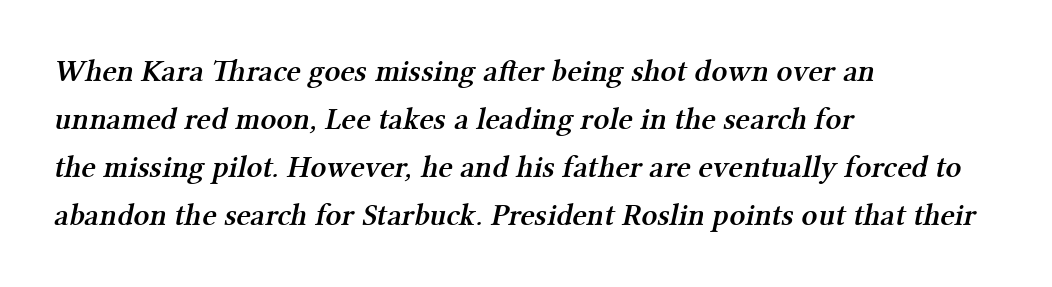
The image shows 31 px semibold serif type; set left-aligned, normal line spacing (1.55x), normal letter spacing, not underlined; medium stroke contrast and a medium x-height.
